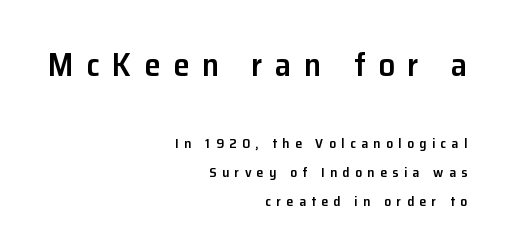
Q: Is the text bold? A: Semi-bold.
Q: Is the text italic (slanted)? A: No, it is upright.
Q: Is the typeface a serif or a sans-serif typeface? A: Sans-serif.
Q: Is the text underlined? A: No.
Q: How is the paragraph aligned? A: Right-aligned.
Q: Is the spacing between letters normal or unusually wide? A: Unusually wide.
Q: Is the spacing between lines tight, normal or loose? A: Loose.
Q: Which block of text is set in a larger size, the first (top) or the second (bottom)? A: The first (top) one.
Q: Width (condensed, normal, or wide)? A: Normal.
Q: Stroke contrast? A: Low.
Q: x-height? A: Medium.
Q: Monospaced? A: No.
